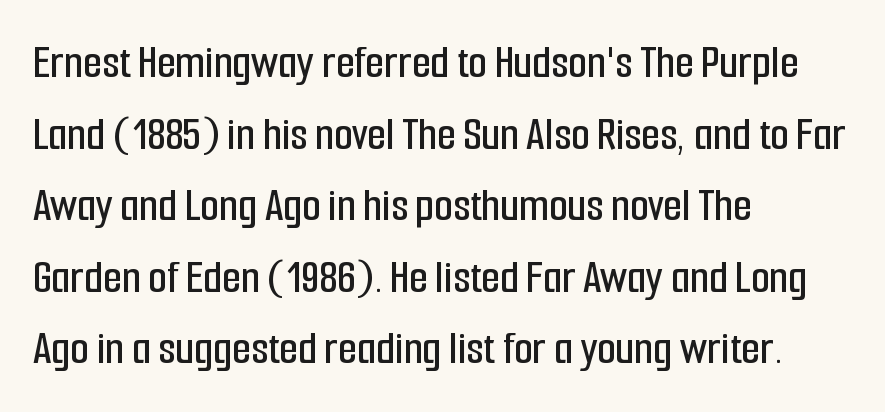
The image shows 48 px condensed sans-serif type, upright; set left-aligned, normal line spacing (1.49x), normal letter spacing, not underlined; low stroke contrast and a medium x-height.
